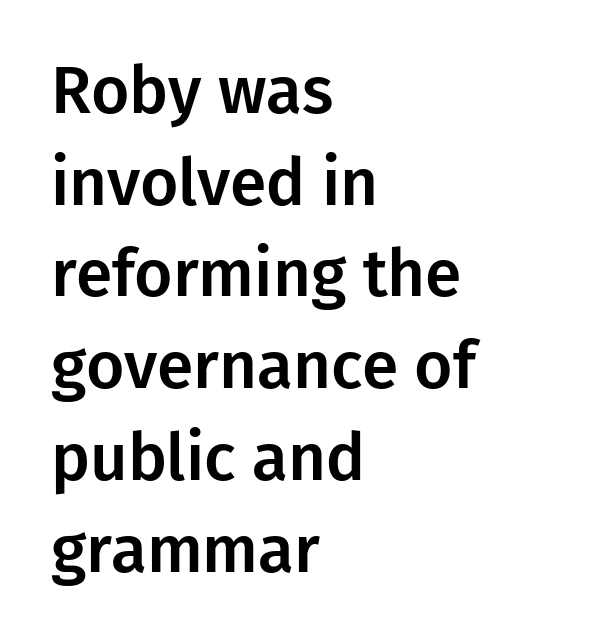
Q: Is the text italic (slanted)? A: No, it is upright.
Q: Is the typeface a serif or a sans-serif typeface? A: Sans-serif.
Q: Is the text underlined? A: No.
Q: How is the paragraph aligned? A: Left-aligned.
Q: Is the spacing between letters normal or unusually wide? A: Normal.
Q: Is the spacing between lines tight, normal or loose? A: Normal.
Q: Width (condensed, normal, or wide)? A: Normal.
Q: Stroke contrast? A: Low.
Q: x-height? A: Medium.
Q: Monospaced? A: No.
